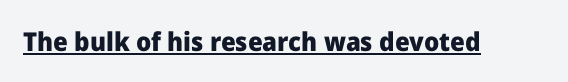
No extra tracking has been applied to these lines. Glance below the letters and you will spot a drawn line. Quick note: not italic, upright. The letters are bold, with thick, heavy strokes.
